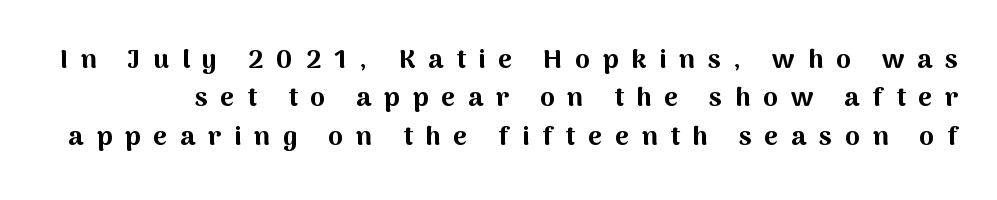
The image shows 27 px bold type, upright; set normal line spacing (1.42x), unusually wide letter spacing (+0.47 em), not underlined.
